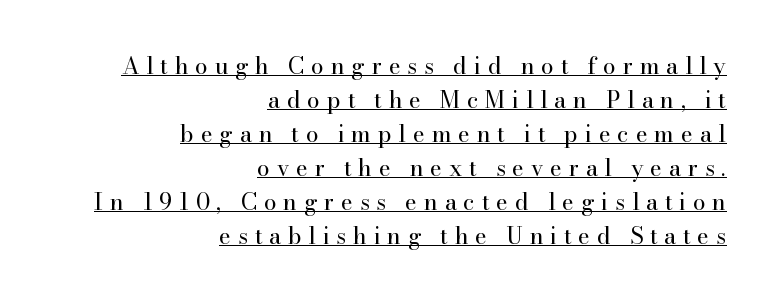
Someone cranked the tracking dial way up on this one. A typesetter would mark this as roman, not italic. Alignment: flush right. The rows are spaced the way most documents space them. The typesetting does not lean heavy: it is not bold. The typesetter has applied underlining to the passage shown.
